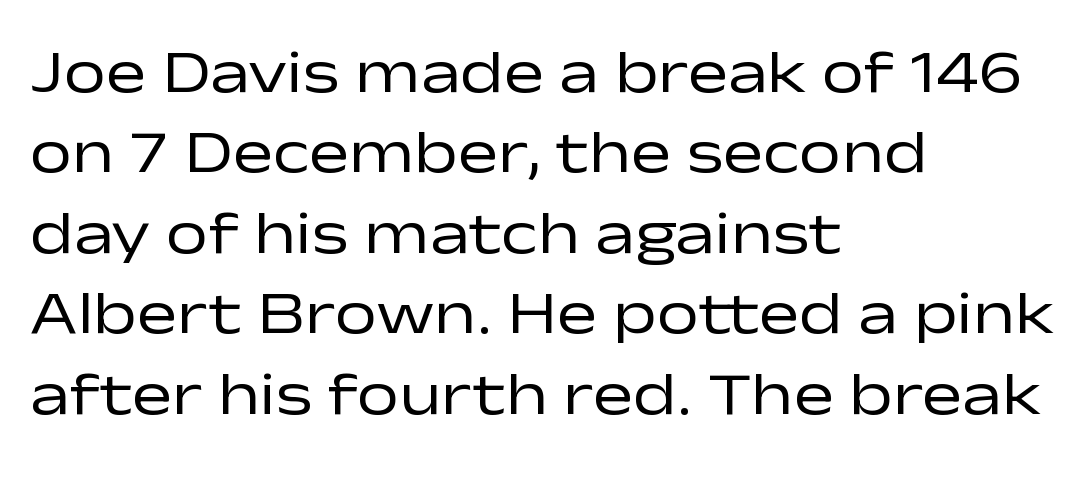
Spacing verdict: proportional, widths tailored to each character. Any mark beneath the type? The region is blank. Honestly, the letter spacing is just normal — you wouldn't notice it. Stem width sits at or under what a default text font uses. Normally led — the rows are evenly, conventionally spaced. Classification — sans serif.
